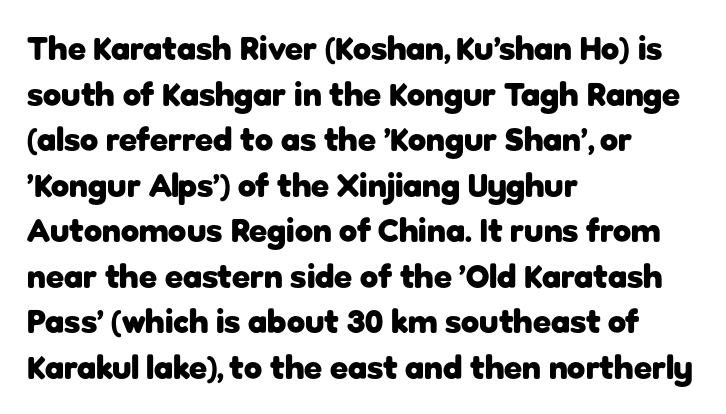
The image shows 33 px heavy sans-serif type, upright; set left-aligned, normal line spacing (1.38x), normal letter spacing, not underlined; low stroke contrast and a medium x-height.
